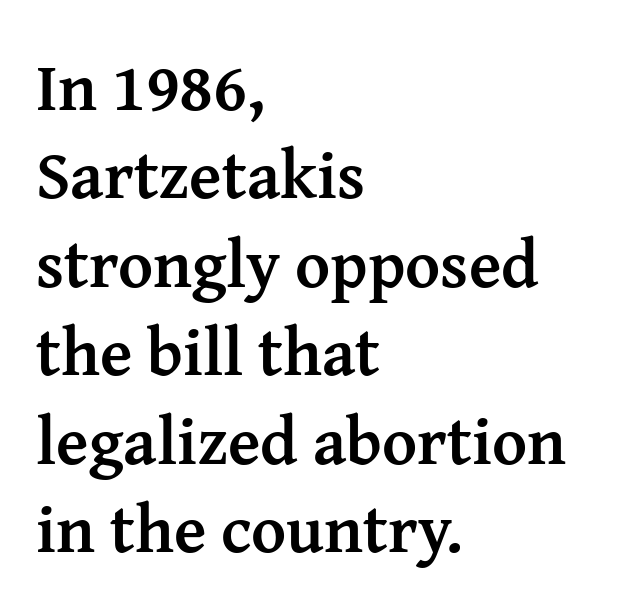
Q: Is the text bold? A: Yes.
Q: Is the text italic (slanted)? A: No, it is upright.
Q: Is the typeface a serif or a sans-serif typeface? A: Serif.
Q: Is the text underlined? A: No.
Q: How is the paragraph aligned? A: Left-aligned.
Q: Is the spacing between letters normal or unusually wide? A: Normal.
Q: Is the spacing between lines tight, normal or loose? A: Normal.
Q: Width (condensed, normal, or wide)? A: Normal.
Q: Stroke contrast? A: Medium.
Q: x-height? A: Medium.
Q: Monospaced? A: No.
